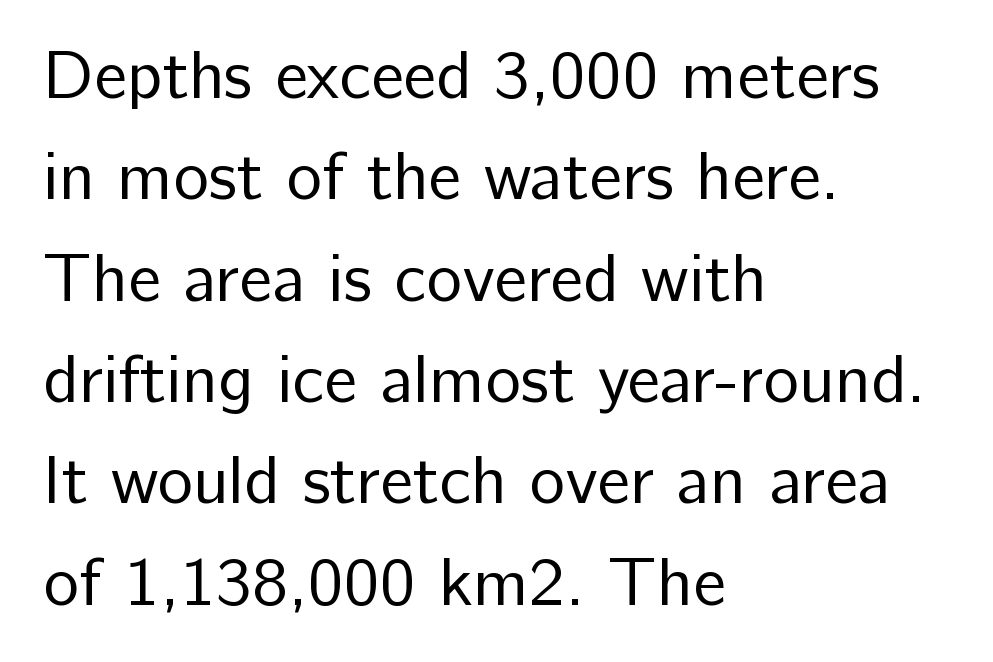
Looks like regular typesetting: each glyph gets only the width it needs. Upright lettering throughout. The typesetting does not lean heavy: it is not bold. If you measured baseline to baseline, you'd find a middling distance. Is the block centered? No — it sits flush against the left margin. Type style note: lacks serifs.
